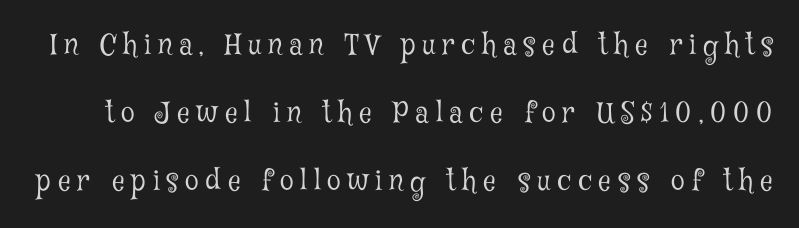
The image shows 28 px light, condensed serif type, upright; set loose line spacing (2.42x), unusually wide letter spacing (+0.24 em), not underlined; low stroke contrast and a medium x-height.
